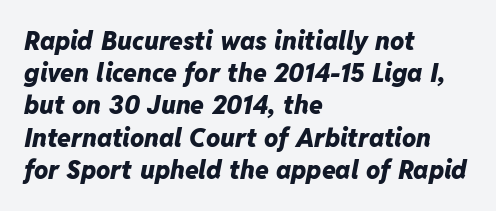
The image shows 25 px bold type, italic (leaning right); set left-aligned, normal line spacing (1.29x), normal letter spacing, not underlined.
